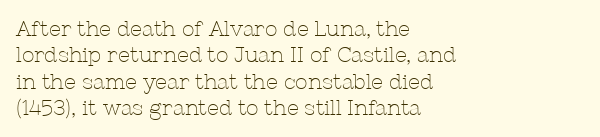
The image shows 21 px text type, upright; set left-aligned, normal line spacing (1.26x), normal letter spacing, not underlined.
